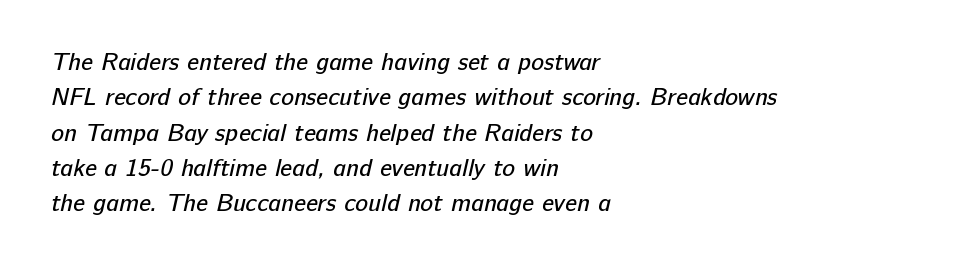
The image shows 24 px text type; set left-aligned, normal line spacing (1.47x), normal letter spacing, not underlined.
